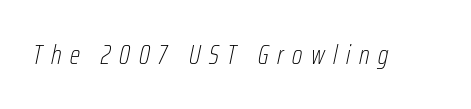
Designer's note — italics engaged. The tracking reads as deliberately expanded to a designer's eye. Quick note: underline off. Is the stroke heavy? The answer is a plain regular-or-lighter.
